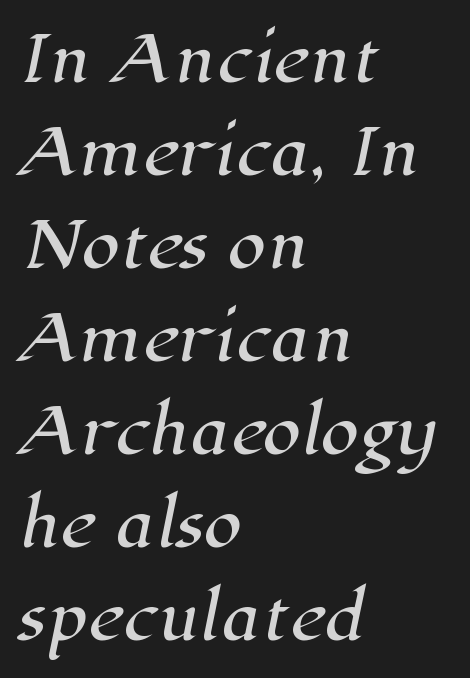
The image shows 62 px serif type; set left-aligned, normal line spacing (1.5x), normal letter spacing, not underlined; high stroke contrast and a medium x-height.
